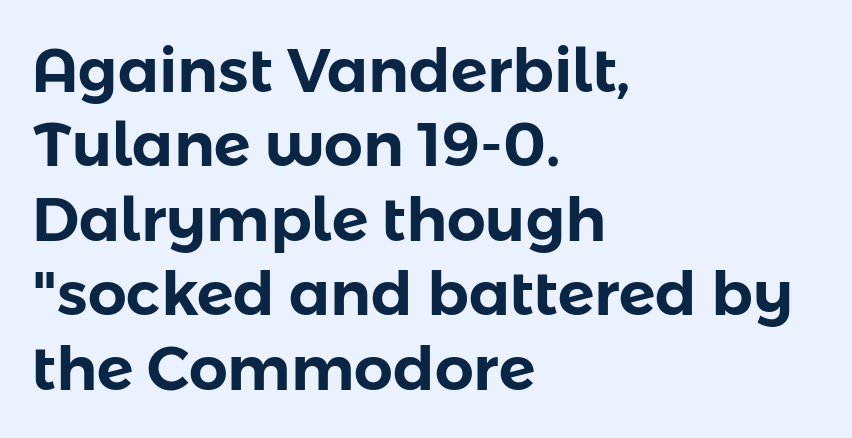
Q: Is the text italic (slanted)? A: No, it is upright.
Q: Is the typeface a serif or a sans-serif typeface? A: Sans-serif.
Q: Is the text underlined? A: No.
Q: How is the paragraph aligned? A: Left-aligned.
Q: Is the spacing between letters normal or unusually wide? A: Normal.
Q: Width (condensed, normal, or wide)? A: Normal.
Q: Stroke contrast? A: Low.
Q: x-height? A: Medium.
Q: Monospaced? A: No.
